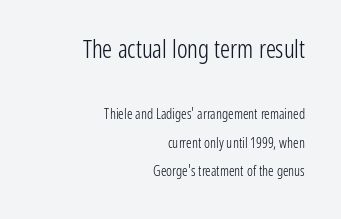
{"italic": "no", "bold": "no", "underline": "no", "align": "right", "line_spacing": "loose", "line_spacing_ratio": 2.02, "letter_spacing": "normal", "letter_spacing_em": 0.0, "larger_block": "first", "size_ratio": 1.79, "glyph_px": 25}
